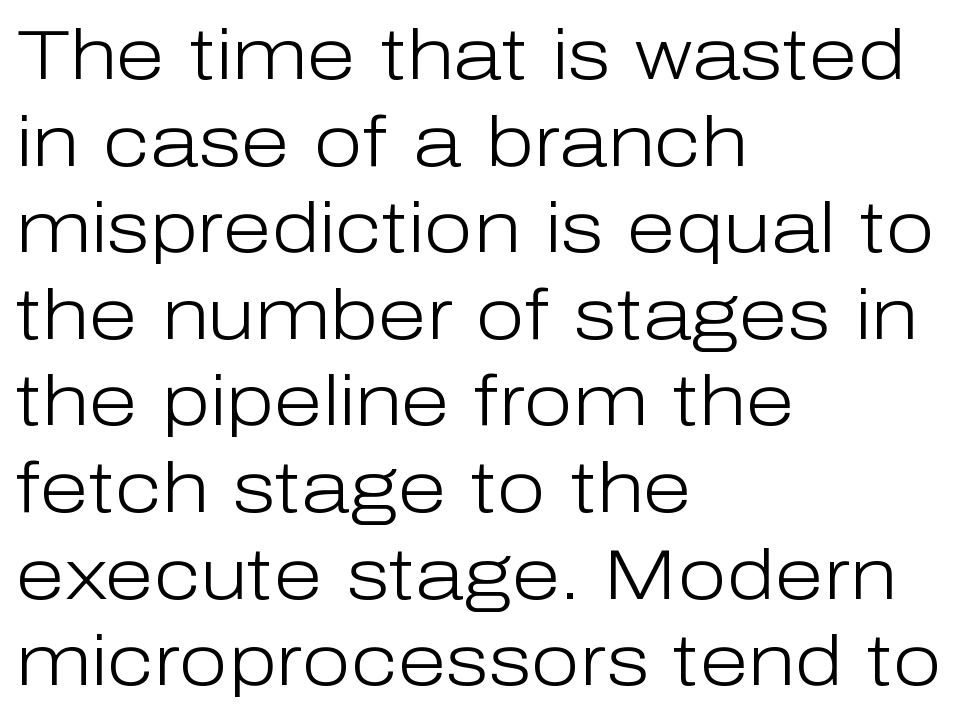
Q: Is the text bold? A: No.
Q: Is the text italic (slanted)? A: No, it is upright.
Q: Is the typeface a serif or a sans-serif typeface? A: Sans-serif.
Q: Is the text underlined? A: No.
Q: How is the paragraph aligned? A: Left-aligned.
Q: Is the spacing between letters normal or unusually wide? A: Normal.
Q: Width (condensed, normal, or wide)? A: Normal.
Q: Stroke contrast? A: Low.
Q: x-height? A: Medium.
Q: Monospaced? A: No.
